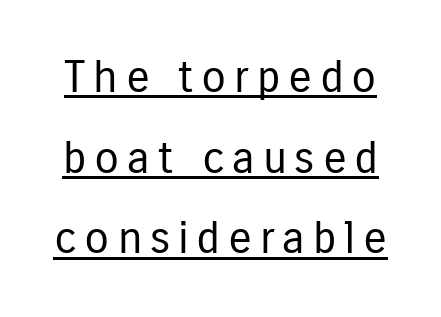
{"serif": "no", "italic": "no", "bold": "no", "weight": "regular", "width": "condensed", "stroke_contrast": "low", "x_height": "medium", "monospaced": "no", "underline": "yes", "line_spacing_ratio": 1.79, "glyph_px": 45}
